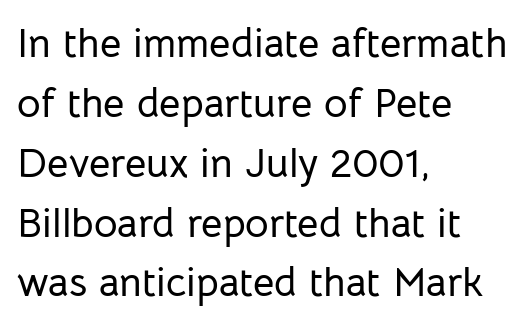
{"serif": "no", "italic": "no", "width": "normal", "stroke_contrast": "low", "x_height": "medium", "monospaced": "no", "underline": "no", "align": "left", "line_spacing": "normal", "line_spacing_ratio": 1.46, "letter_spacing": "normal", "letter_spacing_em": 0.0, "glyph_px": 41}
